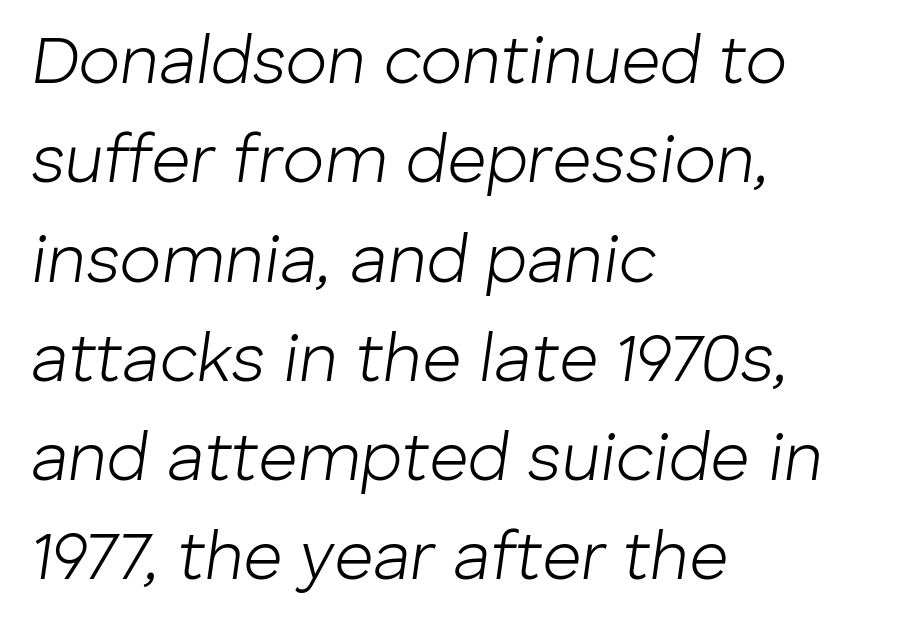
Q: Is the text bold? A: No.
Q: Is the text italic (slanted)? A: Yes, it leans right by about 8 degrees.
Q: Is the text underlined? A: No.
Q: How is the paragraph aligned? A: Left-aligned.
Q: Is the spacing between letters normal or unusually wide? A: Normal.
Q: Is the spacing between lines tight, normal or loose? A: Normal.
Q: Width (condensed, normal, or wide)? A: Normal.
Q: Stroke contrast? A: Low.
Q: x-height? A: Medium.
Q: Monospaced? A: No.
